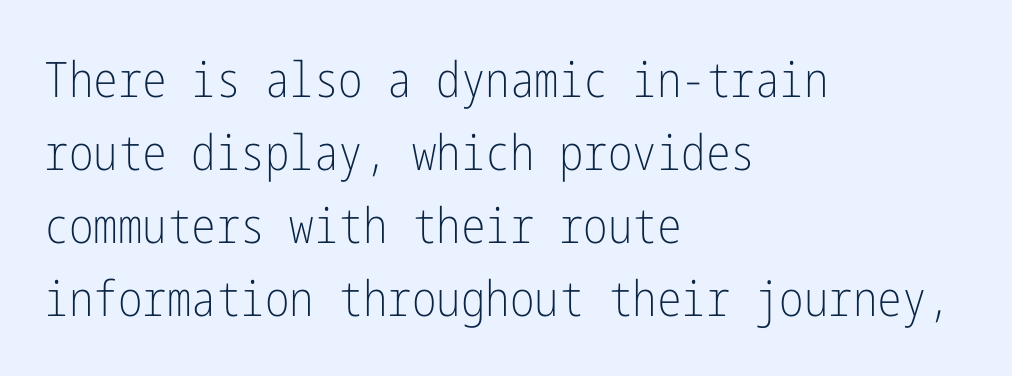
Q: Is the text bold? A: No.
Q: Is the text italic (slanted)? A: No, it is upright.
Q: Is the typeface a serif or a sans-serif typeface? A: Sans-serif.
Q: Is the text underlined? A: No.
Q: How is the paragraph aligned? A: Left-aligned.
Q: Is the spacing between letters normal or unusually wide? A: Normal.
Q: Is the spacing between lines tight, normal or loose? A: Normal.
Q: Width (condensed, normal, or wide)? A: Condensed.
Q: Stroke contrast? A: Low.
Q: x-height? A: Medium.
